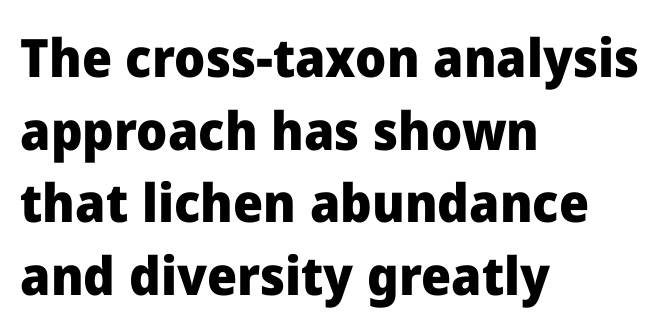
The image shows 53 px heavy sans-serif type, upright; set left-aligned, normal line spacing (1.37x), normal letter spacing, not underlined; low stroke contrast and a medium x-height.
